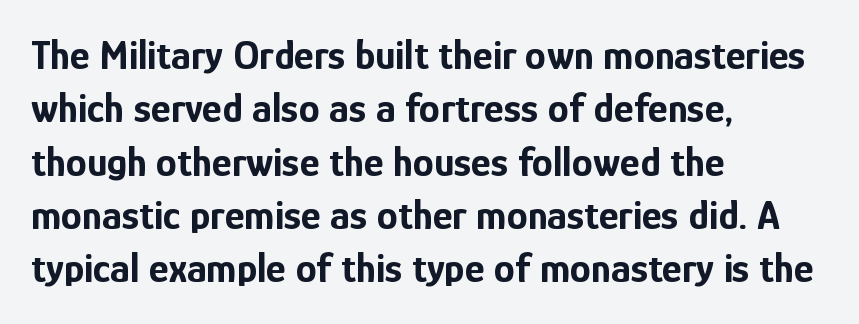
Plain, unruled lines of type. The letterforms sit shoulder to shoulder at normal distance. Typeset ragged right — the left edge is the straight one. The glyphs have the mass of a bold cut. No italicization has been applied; the sample stays upright.
